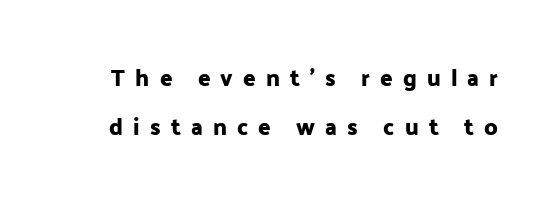
The image shows 23 px text type, upright; set loose line spacing (2.13x), unusually wide letter spacing (+0.44 em), not underlined.
